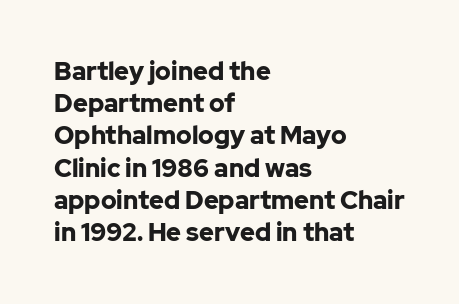
The image shows 25 px bold type, upright; set left-aligned, normal line spacing (1.29x), normal letter spacing, not underlined.
